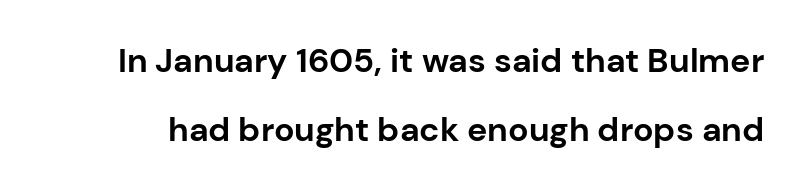
Q: Is the text bold? A: Yes.
Q: Is the text italic (slanted)? A: No, it is upright.
Q: Is the typeface a serif or a sans-serif typeface? A: Sans-serif.
Q: Is the text underlined? A: No.
Q: Is the spacing between letters normal or unusually wide? A: Normal.
Q: Is the spacing between lines tight, normal or loose? A: Loose.
Q: Width (condensed, normal, or wide)? A: Normal.
Q: Stroke contrast? A: Low.
Q: x-height? A: Medium.
Q: Monospaced? A: No.
